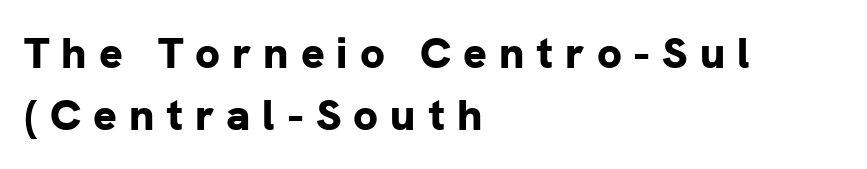
{"serif": "no", "italic": "no", "bold": "yes", "weight": "bold", "width": "normal", "stroke_contrast": "low", "x_height": "medium", "monospaced": "no", "underline": "no", "align": "left", "line_spacing": "normal", "line_spacing_ratio": 1.42, "letter_spacing": "wide", "letter_spacing_em": 0.27, "glyph_px": 44}
